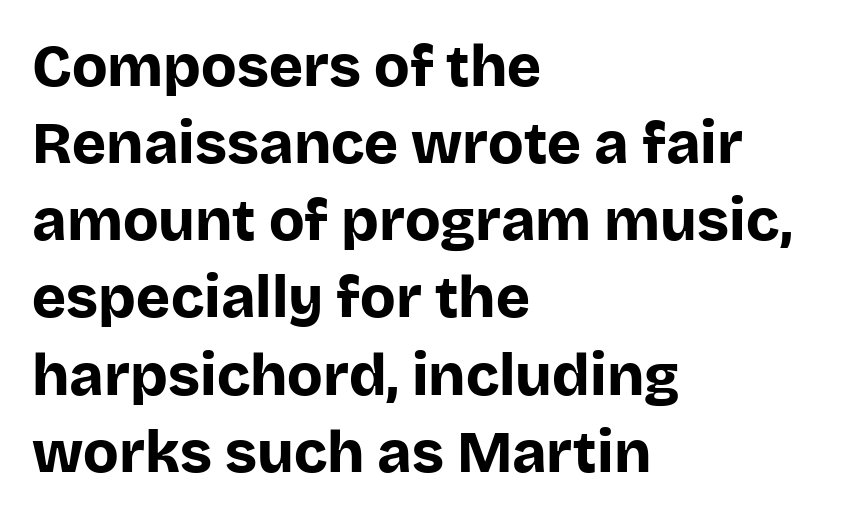
{"serif": "no", "italic": "no", "bold": "yes", "weight": "bold", "width": "normal", "stroke_contrast": "low", "x_height": "large", "monospaced": "no", "underline": "no", "align": "left", "line_spacing": "normal", "line_spacing_ratio": 1.33, "letter_spacing": "normal", "letter_spacing_em": 0.0, "glyph_px": 58}
